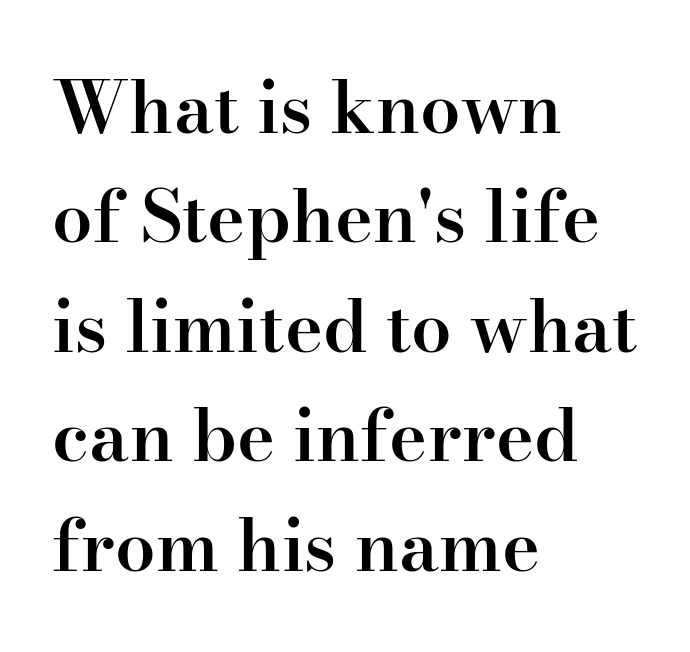
Q: Is the text bold? A: Semi-bold.
Q: Is the text italic (slanted)? A: No, it is upright.
Q: Is the typeface a serif or a sans-serif typeface? A: Serif.
Q: Is the text underlined? A: No.
Q: How is the paragraph aligned? A: Left-aligned.
Q: Is the spacing between letters normal or unusually wide? A: Normal.
Q: Is the spacing between lines tight, normal or loose? A: Normal.
Q: Width (condensed, normal, or wide)? A: Normal.
Q: Stroke contrast? A: High.
Q: x-height? A: Small.
Q: Monospaced? A: No.
